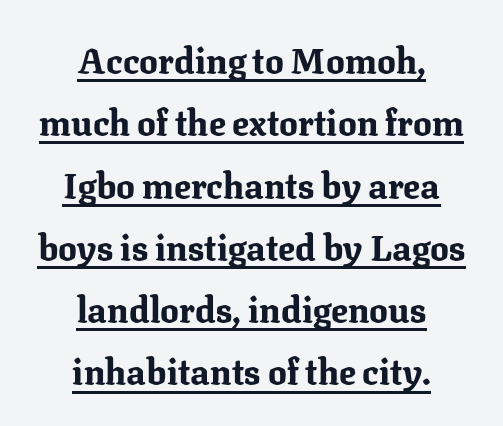
The image shows 35 px bold serif type, upright; set centered, line spacing 1.78x, normal letter spacing, underlined; medium stroke contrast and a medium x-height.
